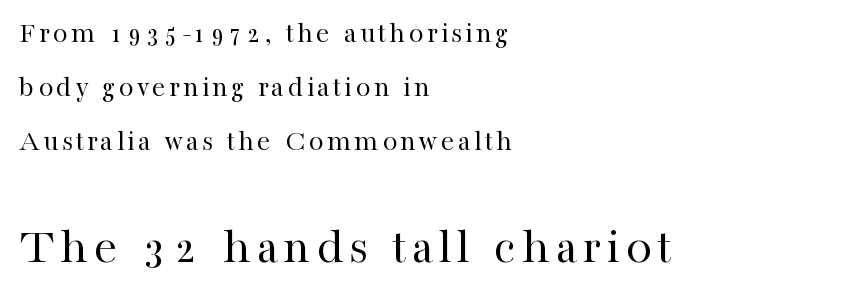
{"serif": "yes", "italic": "no", "bold": "no", "weight": "regular", "width": "normal", "stroke_contrast": "high", "x_height": "medium", "monospaced": "no", "underline": "no", "align": "left", "line_spacing_ratio": 1.8, "larger_block": "second", "size_ratio": 1.73, "glyph_px": 52}
